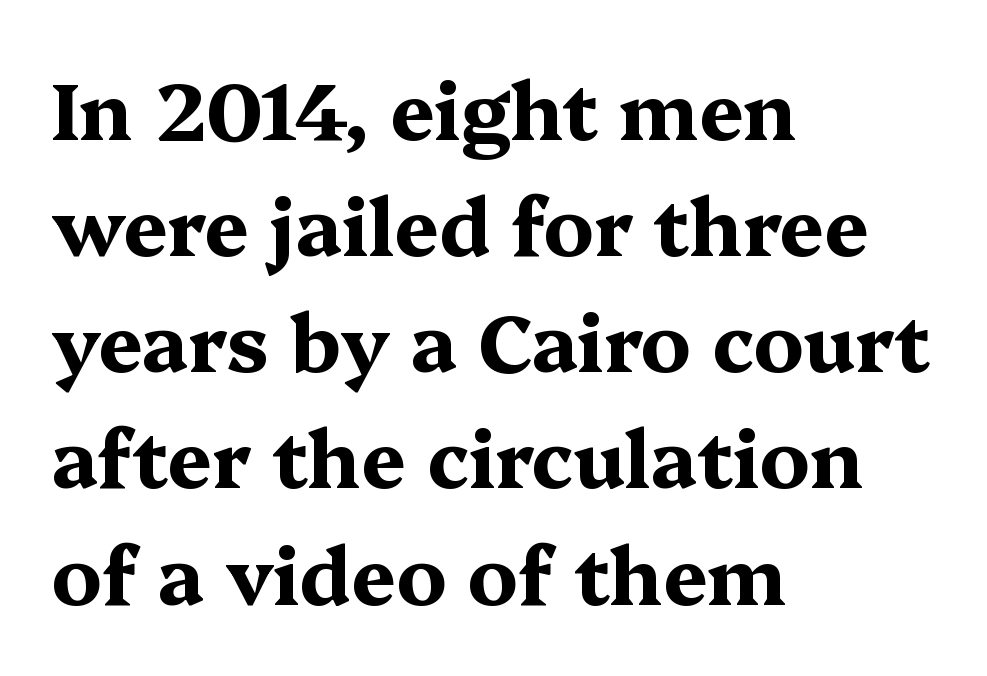
The lines are quadded left. Interline gaps are of average width in this sample. Default kerning and tracking; the words read as compact shapes. A roman cut, with each character standing at attention. Spacing verdict: proportional, widths tailored to each character.
